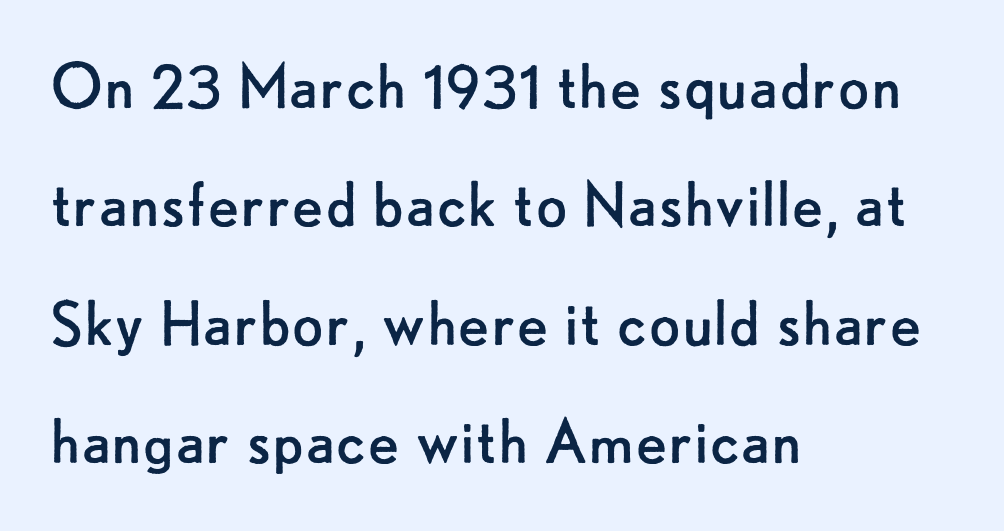
{"serif": "no", "italic": "no", "bold": "no", "weight": "regular", "width": "normal", "stroke_contrast": "low", "x_height": "small", "monospaced": "no", "underline": "no", "align": "left", "line_spacing": "normal", "line_spacing_ratio": 1.6, "letter_spacing": "normal", "letter_spacing_em": 0.0, "glyph_px": 74}
